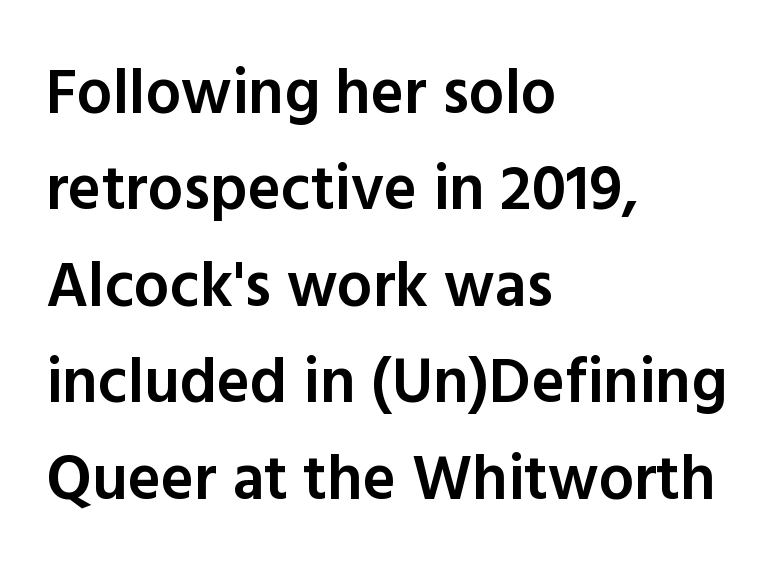
Q: Is the text bold? A: Semi-bold.
Q: Is the text italic (slanted)? A: No, it is upright.
Q: Is the typeface a serif or a sans-serif typeface? A: Sans-serif.
Q: Is the text underlined? A: No.
Q: How is the paragraph aligned? A: Left-aligned.
Q: Is the spacing between letters normal or unusually wide? A: Normal.
Q: Is the spacing between lines tight, normal or loose? A: Normal.
Q: Width (condensed, normal, or wide)? A: Normal.
Q: x-height? A: Medium.
Q: Monospaced? A: No.
